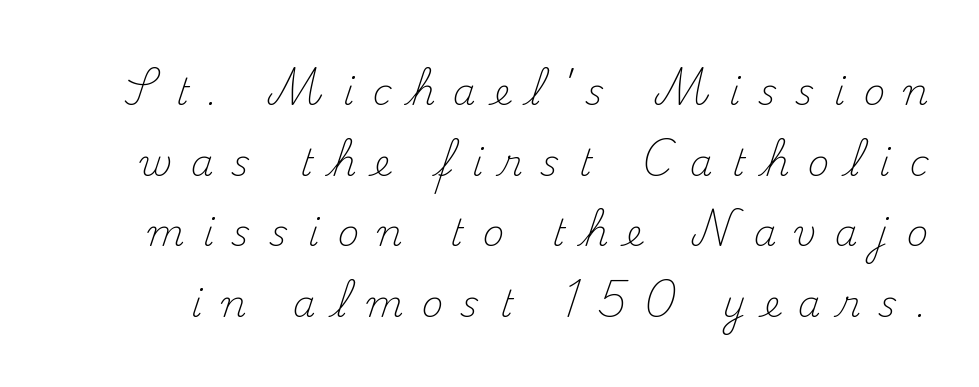
The image shows 37 px light serif type; set loose line spacing (1.91x), unusually wide letter spacing (+0.49 em), not underlined; medium stroke contrast and a small x-height.
